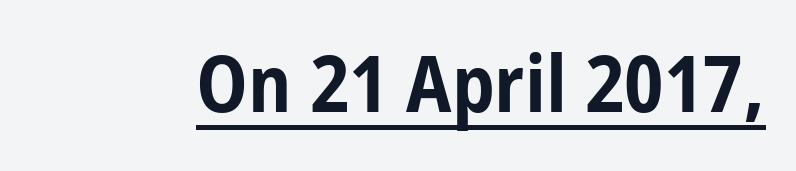
Q: Is the text bold? A: Yes.
Q: Is the text italic (slanted)? A: No, it is upright.
Q: Is the typeface a serif or a sans-serif typeface? A: Sans-serif.
Q: Is the text underlined? A: Yes.
Q: Is the spacing between letters normal or unusually wide? A: Normal.
Q: Width (condensed, normal, or wide)? A: Condensed.
Q: Stroke contrast? A: Low.
Q: x-height? A: Medium.
Q: Monospaced? A: No.
